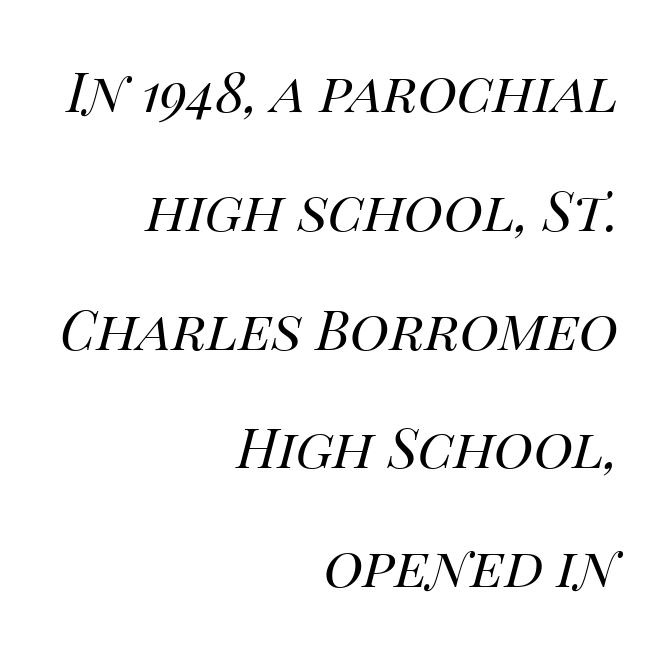
Italic: yes, the glyphs are oblique. Leftover space on each line is placed entirely before the opening word. The letters sit at their default tracking, neither squeezed nor spread. Check the space under the baseline: it is left empty. Heaviness? Minimal to ordinary, like unemphasized prose.
